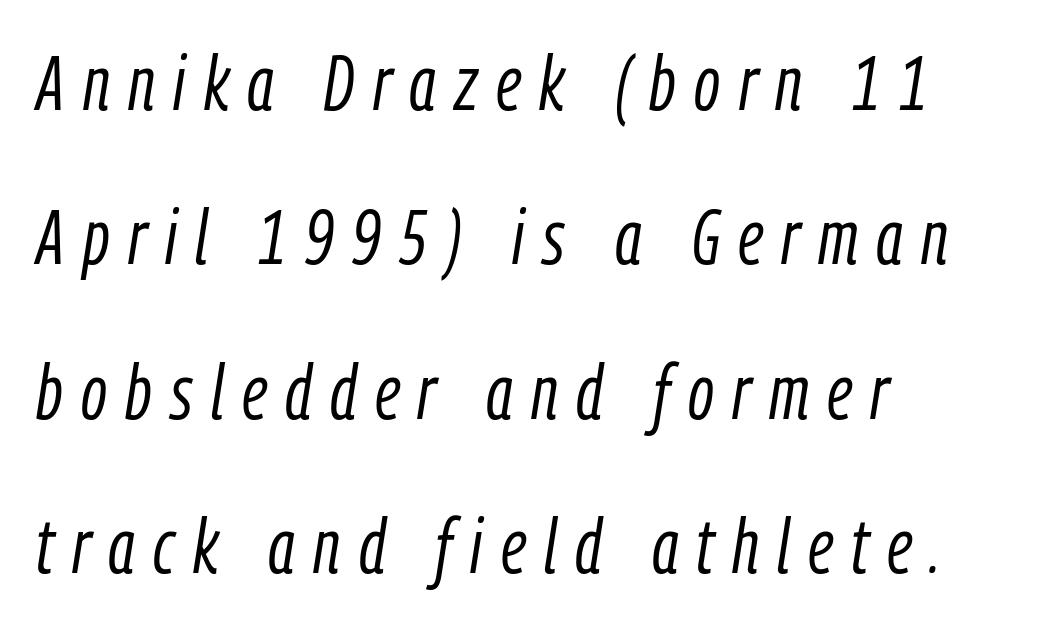
Q: Is the text bold? A: No.
Q: Is the text italic (slanted)? A: Yes, it leans right by about 9 degrees.
Q: Is the text underlined? A: No.
Q: How is the paragraph aligned? A: Left-aligned.
Q: Is the spacing between letters normal or unusually wide? A: Unusually wide.
Q: Is the spacing between lines tight, normal or loose? A: Loose.
Q: Width (condensed, normal, or wide)? A: Condensed.
Q: Stroke contrast? A: Low.
Q: x-height? A: Medium.
Q: Monospaced? A: No.
